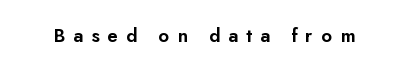
{"italic": "no", "bold": "semi", "underline": "no", "letter_spacing": "wide", "letter_spacing_em": 0.4, "glyph_px": 20}
